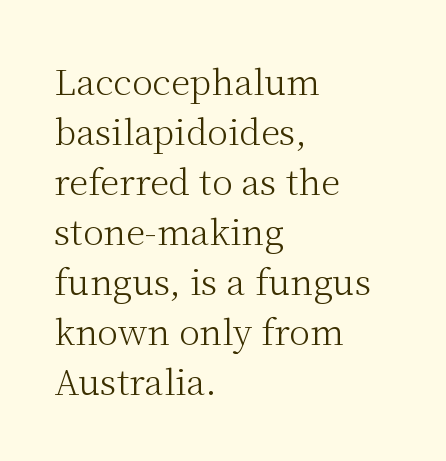
{"serif": "yes", "italic": "no", "bold": "no", "weight": "light", "width": "normal", "stroke_contrast": "medium", "x_height": "medium", "monospaced": "no", "underline": "no", "align": "left", "line_spacing": "normal", "line_spacing_ratio": 1.43, "letter_spacing": "normal", "letter_spacing_em": 0.0, "glyph_px": 35}
